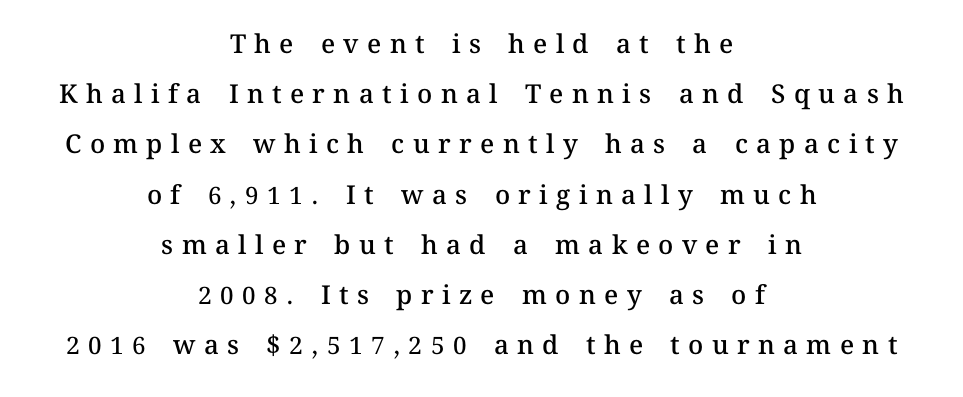
Q: Is the text bold? A: Semi-bold.
Q: Is the text italic (slanted)? A: No, it is upright.
Q: Is the text underlined? A: No.
Q: How is the paragraph aligned? A: Centered.
Q: Is the spacing between letters normal or unusually wide? A: Unusually wide.
Q: Is the spacing between lines tight, normal or loose? A: Loose.
